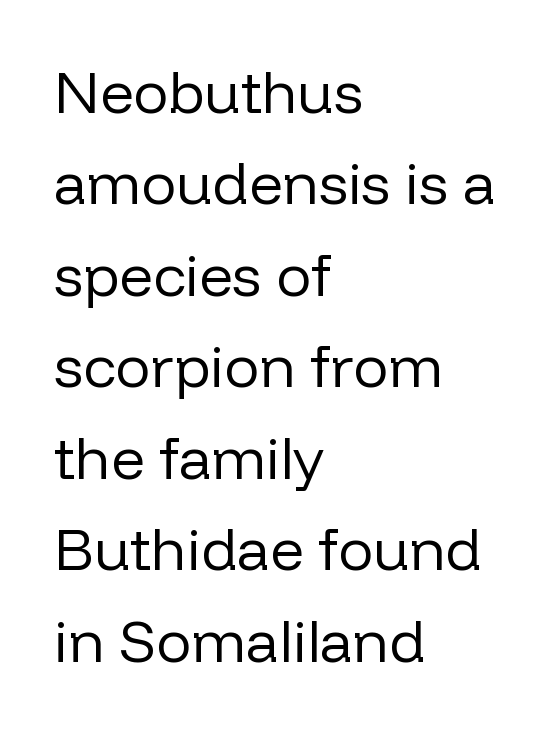
{"serif": "no", "italic": "no", "bold": "no", "weight": "regular", "width": "normal", "stroke_contrast": "low", "x_height": "medium", "monospaced": "no", "underline": "no", "align": "left", "line_spacing": "normal", "line_spacing_ratio": 1.55, "letter_spacing": "normal", "letter_spacing_em": 0.0, "glyph_px": 59}
